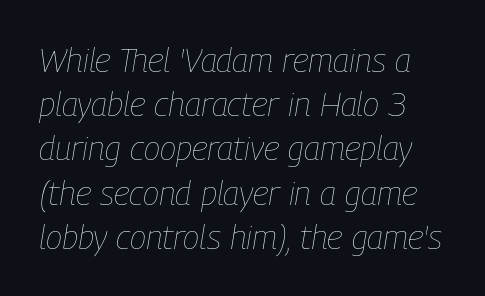
Q: Is the text bold? A: No.
Q: Is the text italic (slanted)? A: Yes, it leans right by about 9 degrees.
Q: Is the text underlined? A: No.
Q: Is the spacing between letters normal or unusually wide? A: Normal.
Q: Is the spacing between lines tight, normal or loose? A: Normal.
Q: Width (condensed, normal, or wide)? A: Condensed.
Q: Stroke contrast? A: Low.
Q: x-height? A: Medium.
Q: Monospaced? A: No.
